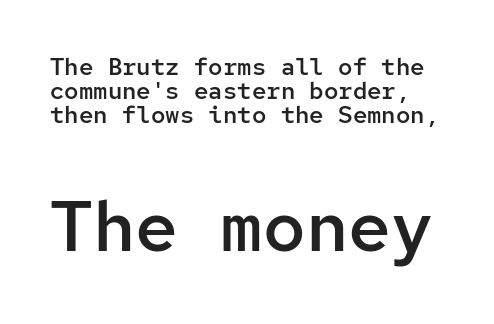
Q: Is the text bold? A: Semi-bold.
Q: Is the text italic (slanted)? A: No, it is upright.
Q: Is the typeface a serif or a sans-serif typeface? A: Sans-serif.
Q: Is the text underlined? A: No.
Q: Is the spacing between letters normal or unusually wide? A: Normal.
Q: Is the spacing between lines tight, normal or loose? A: Tight.
Q: Which block of text is set in a larger size, the first (top) or the second (bottom)? A: The second (bottom) one.
Q: Width (condensed, normal, or wide)? A: Normal.
Q: Stroke contrast? A: Low.
Q: x-height? A: Medium.
Q: Monospaced? A: Yes.
